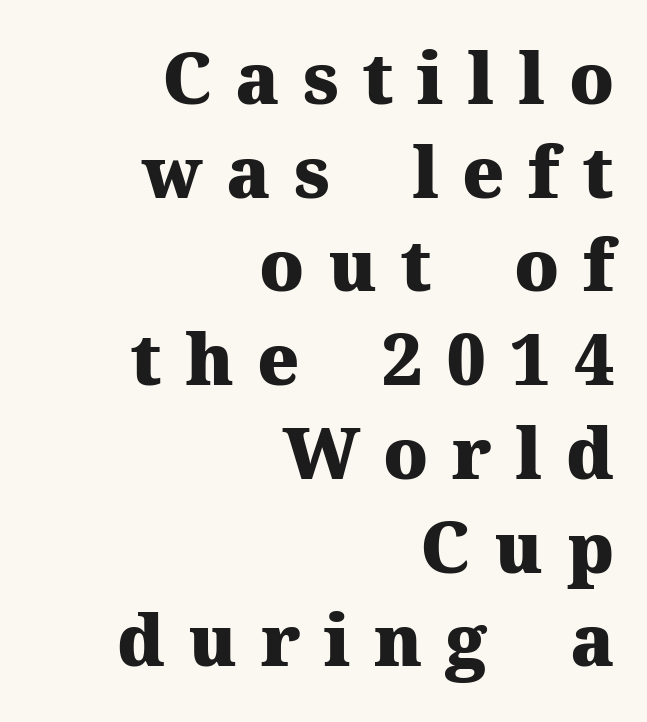
The image shows 71 px heavy serif type, upright; set right-aligned, normal line spacing (1.32x), unusually wide letter spacing (+0.33 em), not underlined; medium stroke contrast and a medium x-height.
